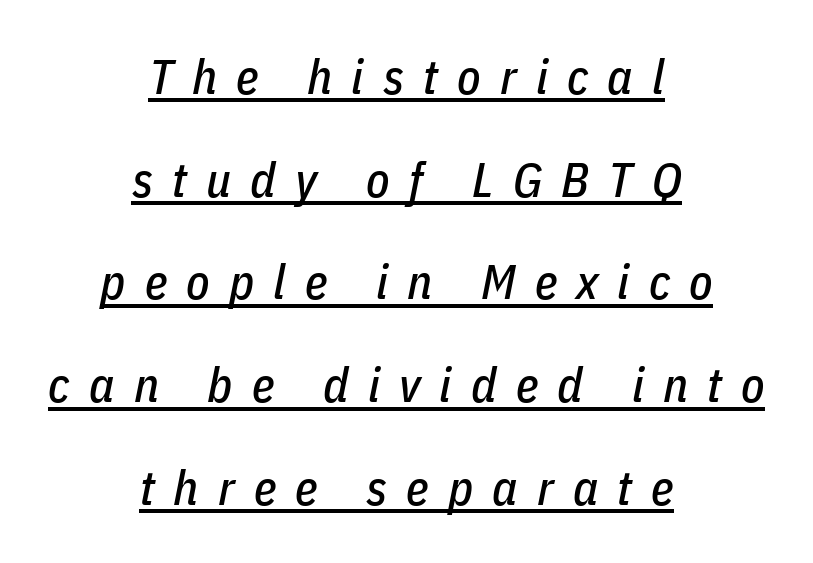
The image shows 48 px condensed type, italic (leaning right); set centered, loose line spacing (2.14x), unusually wide letter spacing (+0.4 em), underlined; low stroke contrast and a medium x-height.
